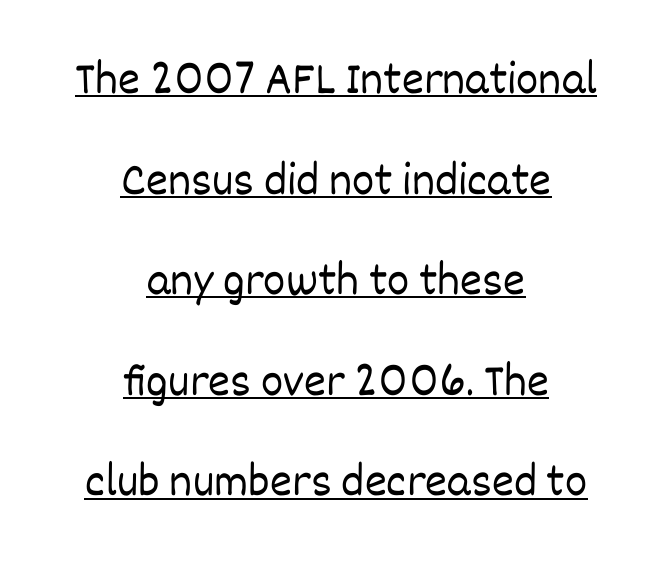
If you drew a line through each stem, it would be perfectly vertical. You could not count columns in this text — the font is proportionally spaced. Line spacing here is loose. Stem width sits at or under what a default text font uses. Beneath each row of characters lies a ruled line. Casual observation: everything's sitting right in the middle.
